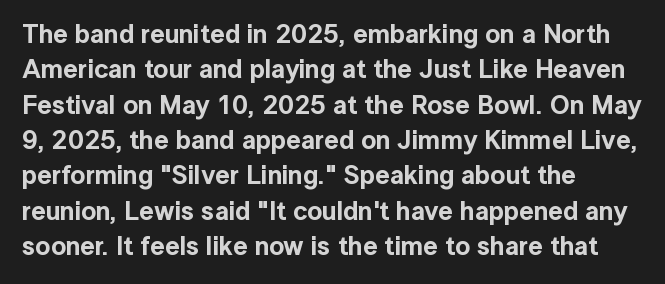
The image shows 26 px text type, upright; set left-aligned, normal line spacing (1.36x), normal letter spacing, not underlined.
